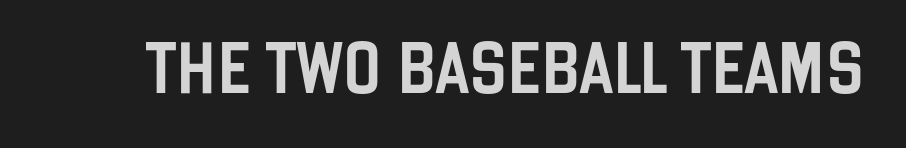
The image shows 51 px condensed sans-serif type, upright; set normal letter spacing, not underlined; low stroke contrast and a large x-height.
